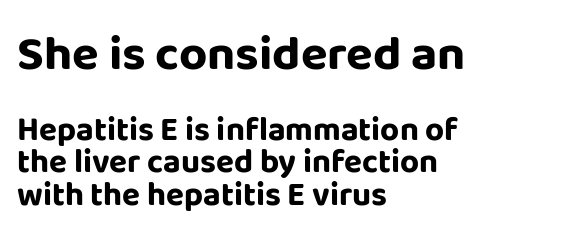
Q: Is the text bold? A: Yes.
Q: Is the text italic (slanted)? A: No, it is upright.
Q: Is the typeface a serif or a sans-serif typeface? A: Sans-serif.
Q: Is the text underlined? A: No.
Q: How is the paragraph aligned? A: Left-aligned.
Q: Is the spacing between letters normal or unusually wide? A: Normal.
Q: Is the spacing between lines tight, normal or loose? A: Tight.
Q: Which block of text is set in a larger size, the first (top) or the second (bottom)? A: The first (top) one.
Q: Width (condensed, normal, or wide)? A: Normal.
Q: Stroke contrast? A: Low.
Q: x-height? A: Large.
Q: Monospaced? A: No.
